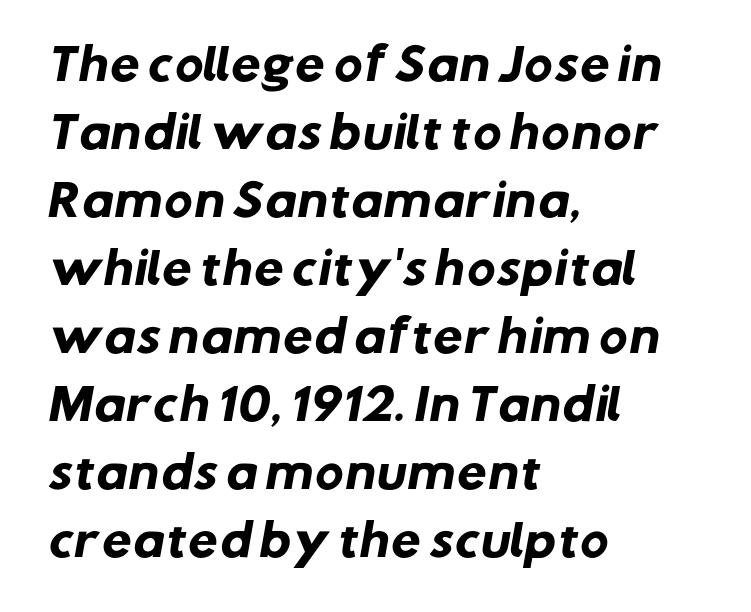
Q: Is the text bold? A: Yes.
Q: Is the typeface a serif or a sans-serif typeface? A: Sans-serif.
Q: Is the text underlined? A: No.
Q: How is the paragraph aligned? A: Left-aligned.
Q: Is the spacing between letters normal or unusually wide? A: Normal.
Q: Is the spacing between lines tight, normal or loose? A: Normal.
Q: Width (condensed, normal, or wide)? A: Normal.
Q: Stroke contrast? A: Low.
Q: x-height? A: Medium.
Q: Monospaced? A: No.
